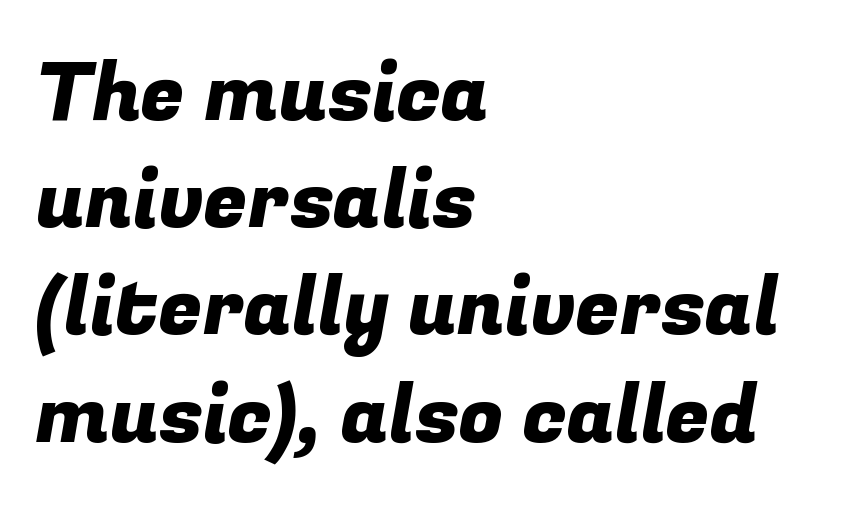
{"serif": "no", "width": "normal", "stroke_contrast": "low", "x_height": "medium", "monospaced": "no", "underline": "no", "align": "left", "line_spacing": "normal", "line_spacing_ratio": 1.34, "letter_spacing": "normal", "letter_spacing_em": 0.0, "glyph_px": 80}
